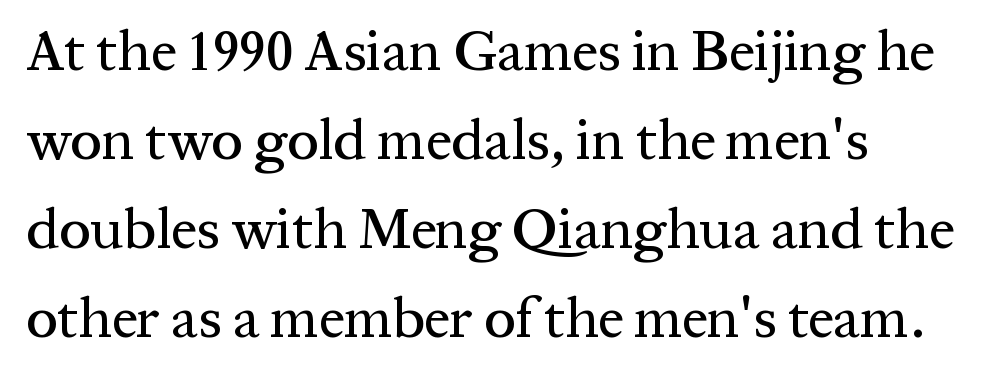
Q: Is the text italic (slanted)? A: No, it is upright.
Q: Is the typeface a serif or a sans-serif typeface? A: Serif.
Q: Is the text underlined? A: No.
Q: Is the spacing between letters normal or unusually wide? A: Normal.
Q: Is the spacing between lines tight, normal or loose? A: Normal.
Q: Width (condensed, normal, or wide)? A: Normal.
Q: Stroke contrast? A: Medium.
Q: x-height? A: Medium.
Q: Monospaced? A: No.
